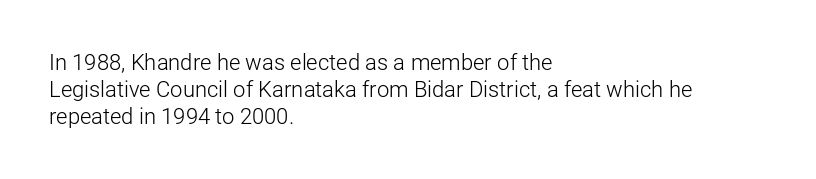
Q: Is the text bold? A: No.
Q: Is the text italic (slanted)? A: No, it is upright.
Q: Is the text underlined? A: No.
Q: How is the paragraph aligned? A: Left-aligned.
Q: Is the spacing between letters normal or unusually wide? A: Normal.
